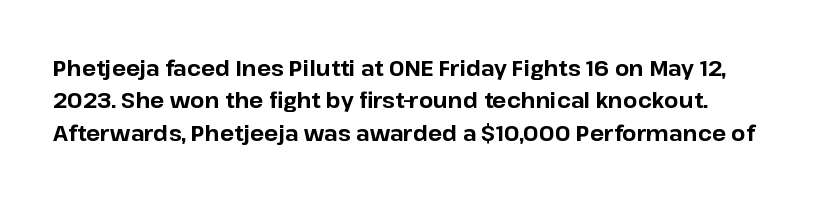
{"italic": "no", "bold": "yes", "underline": "no", "line_spacing": "normal", "line_spacing_ratio": 1.54, "letter_spacing": "normal", "letter_spacing_em": 0.0, "glyph_px": 21}
